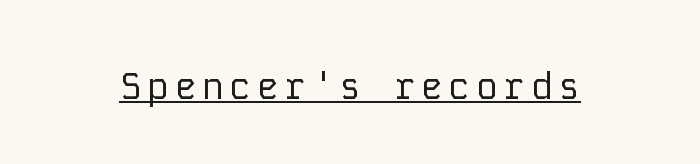
Q: Is the text bold? A: No.
Q: Is the text italic (slanted)? A: No, it is upright.
Q: Is the typeface a serif or a sans-serif typeface? A: Sans-serif.
Q: Is the text underlined? A: Yes.
Q: Width (condensed, normal, or wide)? A: Normal.
Q: Stroke contrast? A: Low.
Q: x-height? A: Medium.
Q: Monospaced? A: Yes.
